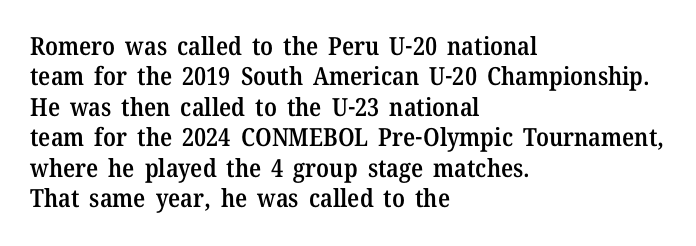
{"italic": "no", "bold": "semi", "underline": "no", "align": "left", "line_spacing_ratio": 1.22, "letter_spacing": "normal", "letter_spacing_em": 0.0, "glyph_px": 25}
